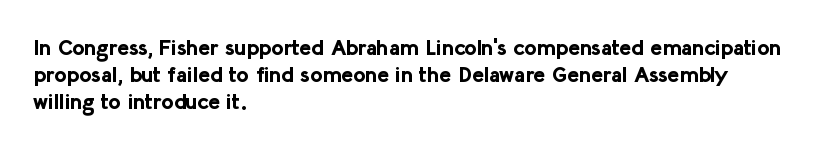
Q: Is the text bold? A: Yes.
Q: Is the text italic (slanted)? A: No, it is upright.
Q: Is the text underlined? A: No.
Q: How is the paragraph aligned? A: Left-aligned.
Q: Is the spacing between letters normal or unusually wide? A: Normal.
